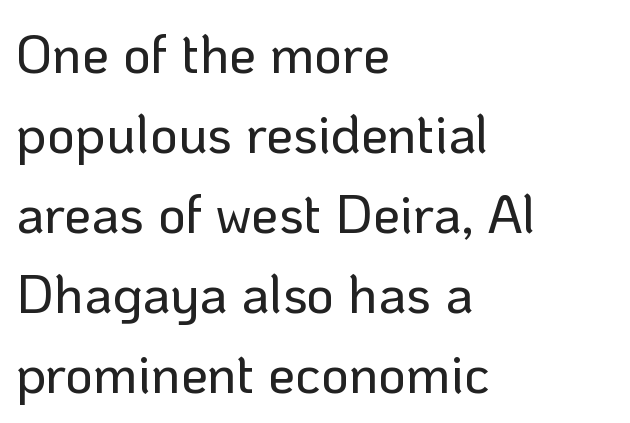
The paragraph has a hard left edge and a soft right edge. Normally led — the rows are evenly, conventionally spaced. The gaps between neighbouring characters are ordinary and unremarkable. The specimen omits any rule beneath the text block's lines. Every stem runs plumb, perpendicular to the baseline.
